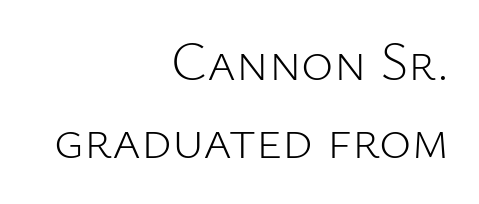
{"serif": "no", "italic": "no", "bold": "no", "weight": "light", "width": "normal", "stroke_contrast": "low", "x_height": "medium", "monospaced": "no", "underline": "no", "align": "right", "line_spacing": "normal", "line_spacing_ratio": 1.42, "letter_spacing": "normal", "letter_spacing_em": 0.0, "glyph_px": 55}
